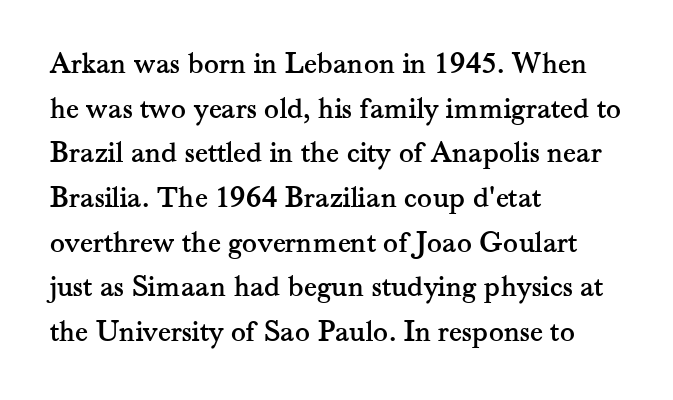
{"serif": "yes", "italic": "no", "width": "normal", "stroke_contrast": "medium", "x_height": "small", "monospaced": "no", "underline": "no", "align": "left", "line_spacing": "normal", "line_spacing_ratio": 1.44, "letter_spacing": "normal", "letter_spacing_em": 0.0, "glyph_px": 31}
